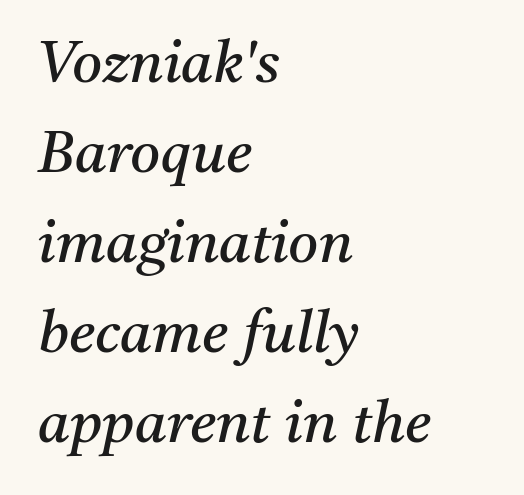
Weight: regular or lighter. Slanted lettering throughout. Each letter keeps its own natural width here, so spacing adapts to shape. The foot of each line stays bare and open. Old-style or modern, the face here clearly has serifs. If you measured baseline to baseline, you'd find a middling distance.
